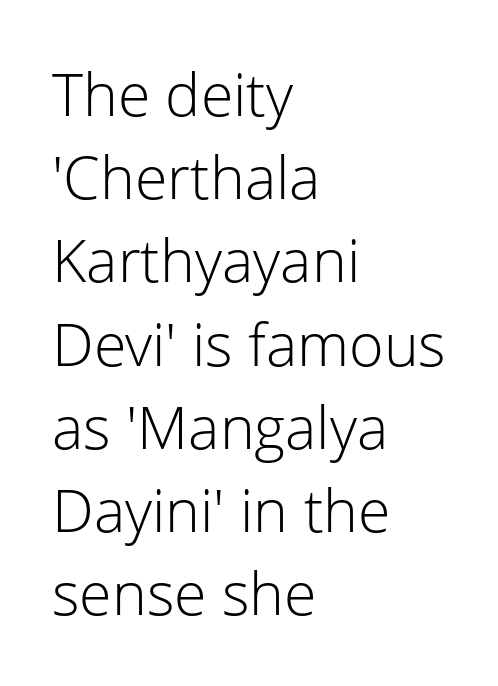
This sample uses an upright cut, with every glyph sitting square on the baseline. Observe the ordinary spacing: letters are neighbours, not strangers. The line-height multiplier appears to be the usual default. Here the designer chose a conventional face with non-uniform glyph widths. The rag falls on the right side of this text block. Words float on clear page, feet unadorned.
